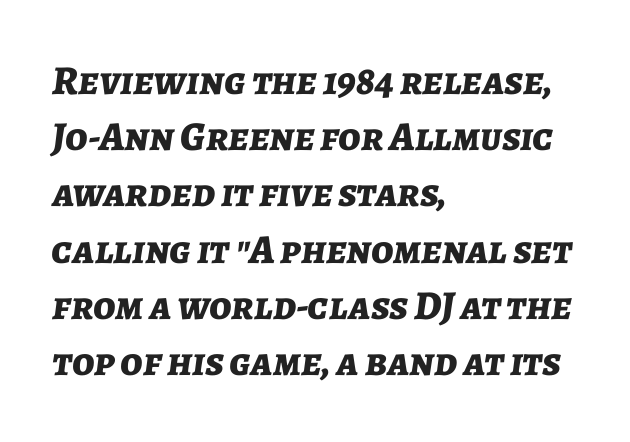
Q: Is the text bold? A: Yes.
Q: Is the text italic (slanted)? A: Yes, it leans right by about 7 degrees.
Q: Is the text underlined? A: No.
Q: How is the paragraph aligned? A: Left-aligned.
Q: Is the spacing between letters normal or unusually wide? A: Normal.
Q: Is the spacing between lines tight, normal or loose? A: Normal.
Q: Width (condensed, normal, or wide)? A: Normal.
Q: Stroke contrast? A: Low.
Q: x-height? A: Medium.
Q: Monospaced? A: No.
